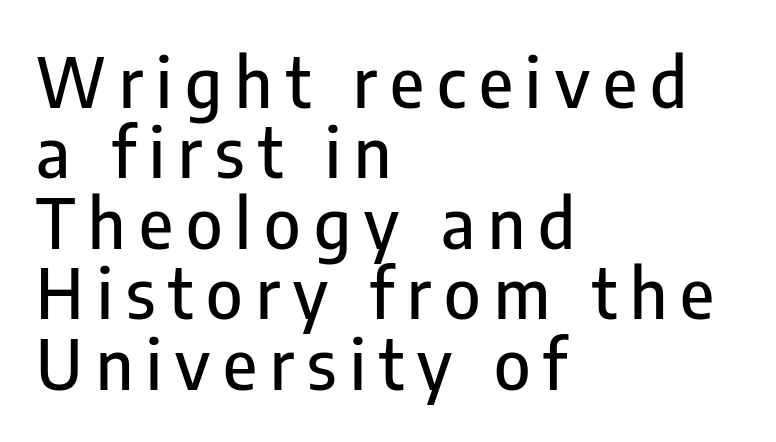
Is this a fixed-width face? No — the glyphs have proportional, varying widths. Nothing sits at the stroke ends, so this counts as sans-serif. No word sits above an underline. One-word summary of the alignment: left.
